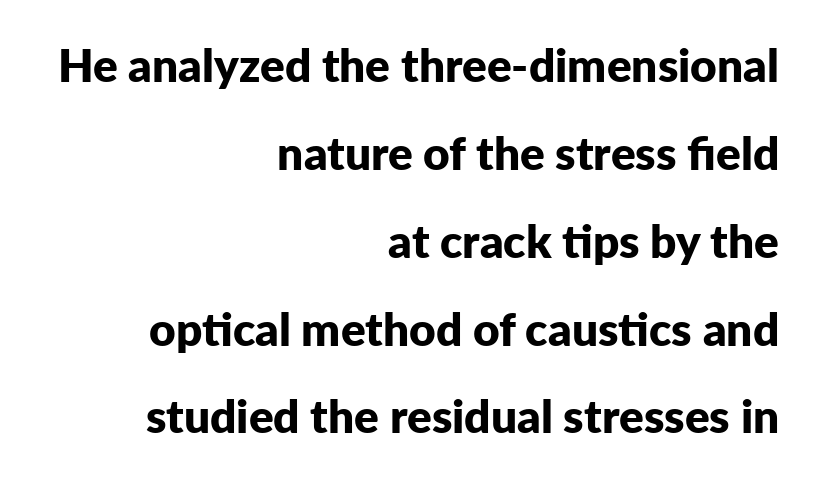
The image shows 46 px bold sans-serif type, upright; set right-aligned, loose line spacing (1.91x), normal letter spacing, not underlined; low stroke contrast and a medium x-height.
